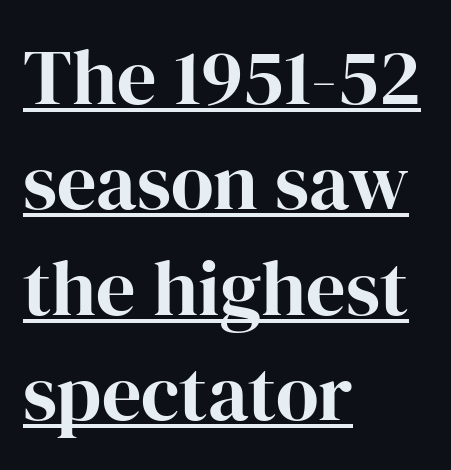
{"serif": "yes", "italic": "no", "bold": "yes", "weight": "bold", "width": "normal", "stroke_contrast": "high", "x_height": "medium", "monospaced": "no", "underline": "yes", "align": "left", "line_spacing": "normal", "line_spacing_ratio": 1.35, "letter_spacing": "normal", "letter_spacing_em": 0.0, "glyph_px": 78}
